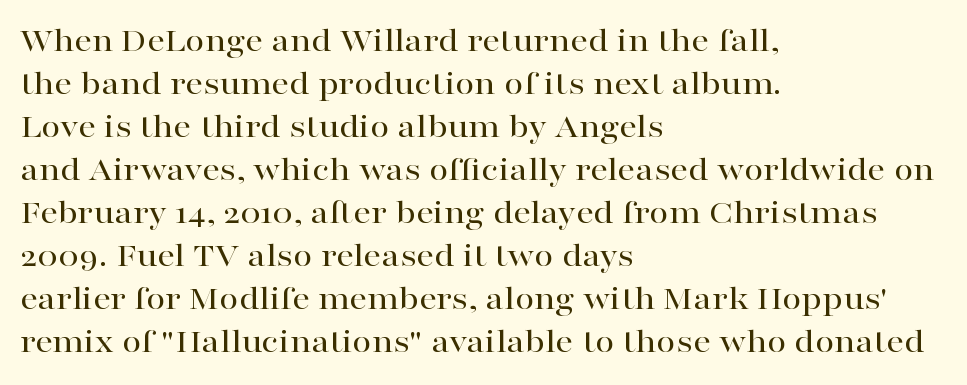
The image shows 35 px wide serif type, upright; set left-aligned, line spacing 1.23x, normal letter spacing, not underlined; high stroke contrast and a medium x-height.
